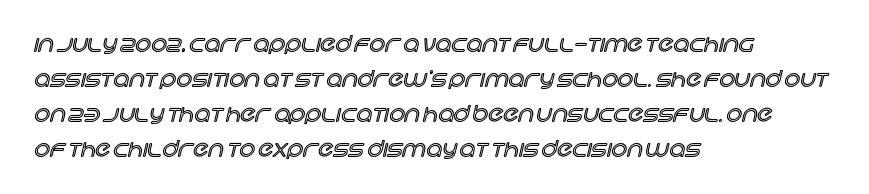
The image shows 22 px text type; set left-aligned, normal line spacing (1.59x), normal letter spacing, not underlined.
